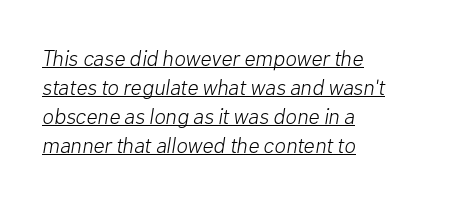
Quick note: italic. The rendering anchors every line to the left-hand side. The letterforms sit at book weight or below. Rows of type keep a routine distance in the vertical direction. In terms of letterspacing, this is plain default setting. Looks like someone drew a line under every word here.
